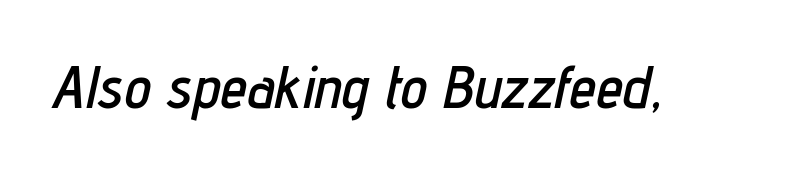
Q: Is the text italic (slanted)? A: Yes, it leans right by about 12 degrees.
Q: Is the text underlined? A: No.
Q: Is the spacing between letters normal or unusually wide? A: Normal.
Q: Width (condensed, normal, or wide)? A: Condensed.
Q: Stroke contrast? A: Low.
Q: x-height? A: Medium.
Q: Monospaced? A: No.
